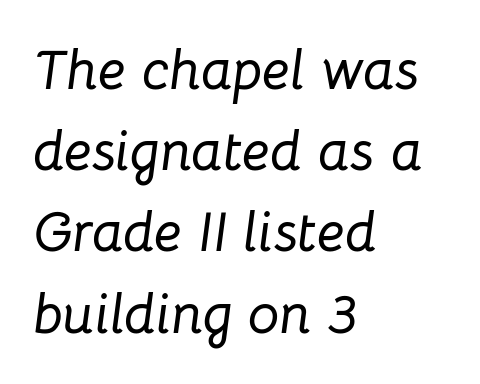
Emphasis-style slanted type is in use. The lines sit at an ordinary, default distance from one another. Every row of glyphs begins at an identical x-position on the left. The tracking reads as untouched default to a designer's eye. Descenders are the only things crossing below the line. This sample has the flowing, uneven cadence of proportional lettering.
